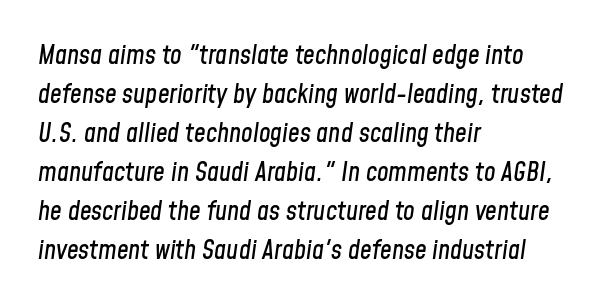
The image shows 26 px text type, italic (leaning right); set left-aligned, normal line spacing (1.5x), normal letter spacing, not underlined.
